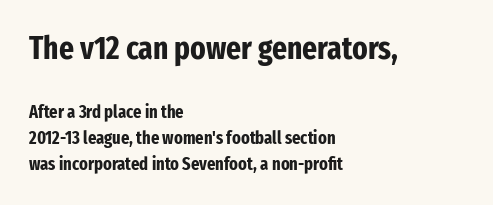
This sample has the flowing, uneven cadence of proportional lettering. Honestly, there is no underline to notice here at all. Observe the absence of serifs on each vertical stroke in this sample. The glyphs have the mass of a bold cut. The specimen reads as upright at a glance.
